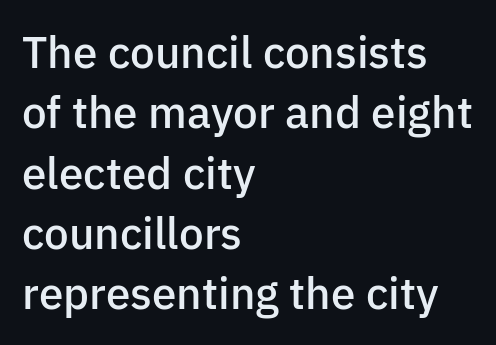
The image shows 44 px semibold sans-serif type, upright; set left-aligned, normal line spacing (1.37x), normal letter spacing, not underlined; low stroke contrast and a medium x-height.
